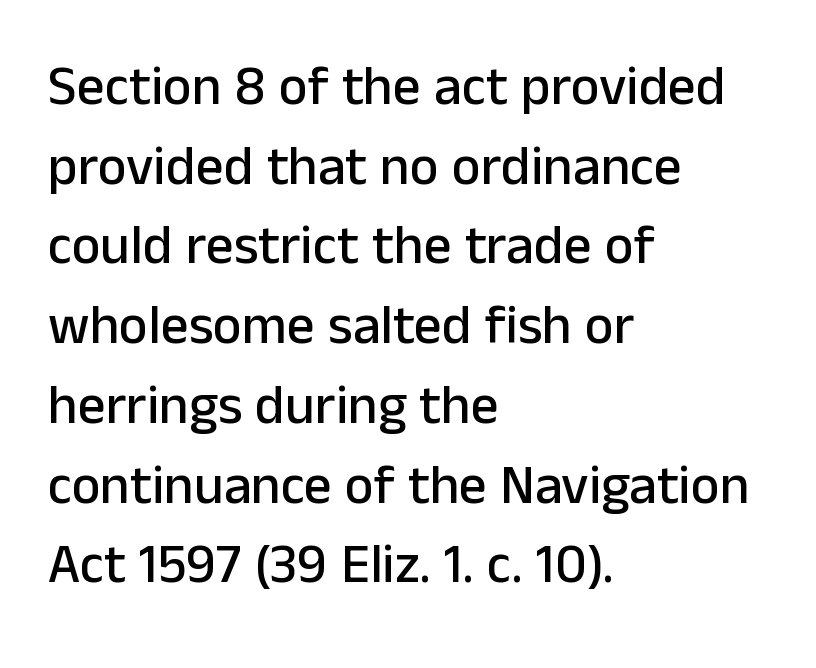
The image shows 55 px sans-serif type, upright; set left-aligned, normal line spacing (1.45x), normal letter spacing, not underlined; low stroke contrast and a medium x-height.
